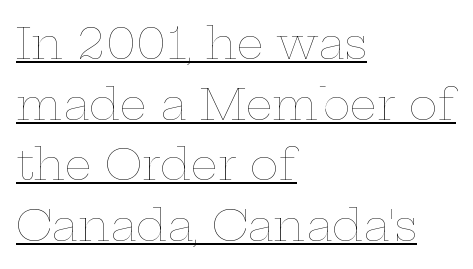
{"italic": "no", "bold": "no", "weight": "thin", "width": "wide", "stroke_contrast": "low", "x_height": "medium", "monospaced": "no", "underline": "yes", "align": "left", "line_spacing": "normal", "line_spacing_ratio": 1.41, "letter_spacing": "normal", "letter_spacing_em": 0.0, "glyph_px": 43}
